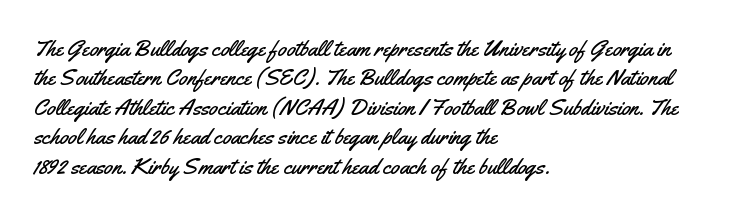
One-word summary of the alignment: left. The tracking reads as untouched default to a designer's eye. Each row of text sits above clean, open space. Does the leading feel generous? No, just average.
